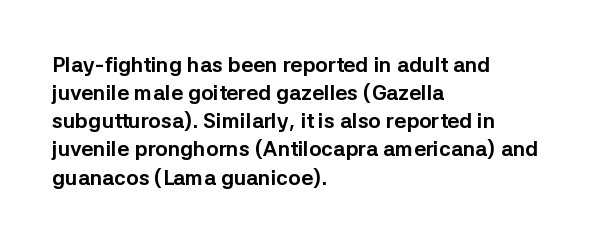
{"italic": "no", "bold": "yes", "underline": "no", "align": "left", "line_spacing": "normal", "line_spacing_ratio": 1.34, "letter_spacing": "normal", "letter_spacing_em": 0.0, "glyph_px": 21}
